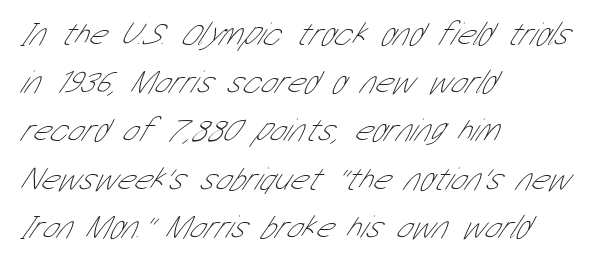
The image shows 33 px thin, condensed sans-serif type; set left-aligned, normal line spacing (1.46x), normal letter spacing, not underlined; low stroke contrast and a medium x-height.
